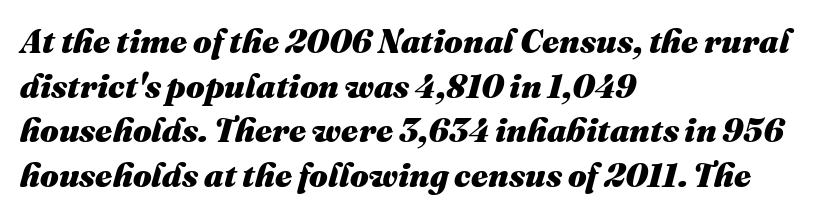
The image shows 33 px heavy type, italic (leaning right); set left-aligned, normal line spacing (1.35x), normal letter spacing, not underlined; medium stroke contrast and a medium x-height.
